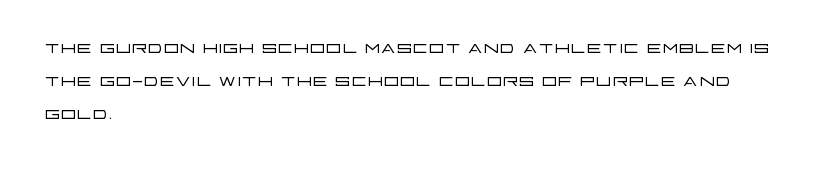
Q: Is the text bold? A: No.
Q: Is the text italic (slanted)? A: No, it is upright.
Q: Is the text underlined? A: No.
Q: How is the paragraph aligned? A: Left-aligned.
Q: Is the spacing between letters normal or unusually wide? A: Normal.
Q: Is the spacing between lines tight, normal or loose? A: Normal.
